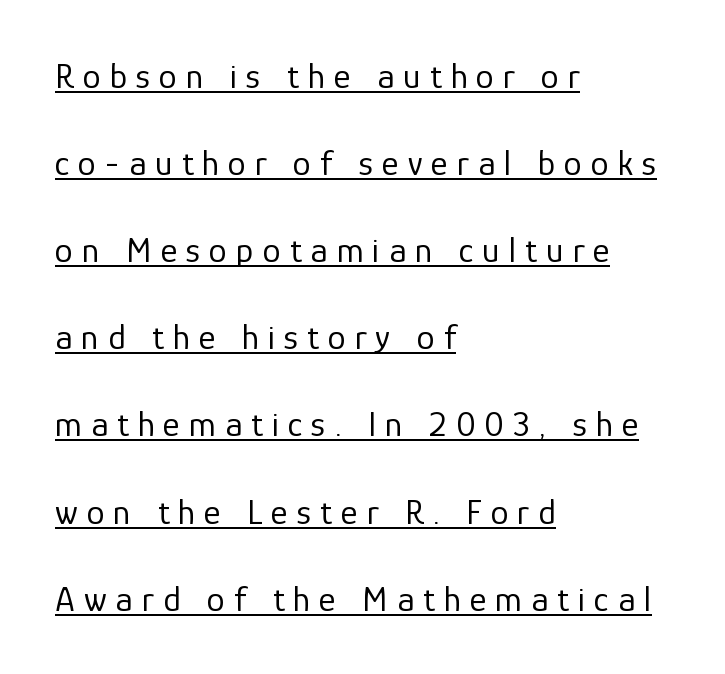
{"serif": "no", "italic": "no", "bold": "no", "weight": "regular", "width": "normal", "stroke_contrast": "low", "x_height": "medium", "monospaced": "no", "underline": "yes", "align": "left", "line_spacing": "loose", "line_spacing_ratio": 2.42, "letter_spacing": "wide", "letter_spacing_em": 0.25, "glyph_px": 36}
